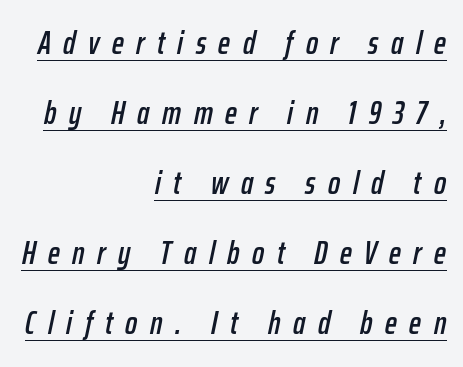
Q: Is the text italic (slanted)? A: Yes, it leans right by about 12 degrees.
Q: Is the text underlined? A: Yes.
Q: How is the paragraph aligned? A: Right-aligned.
Q: Is the spacing between letters normal or unusually wide? A: Unusually wide.
Q: Is the spacing between lines tight, normal or loose? A: Loose.
Q: Width (condensed, normal, or wide)? A: Condensed.
Q: Stroke contrast? A: Low.
Q: x-height? A: Medium.
Q: Monospaced? A: No.
